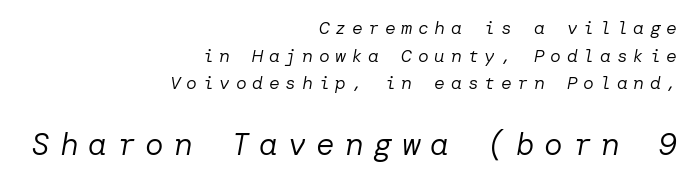
Q: Is the text bold? A: No.
Q: Is the text italic (slanted)? A: Yes, it leans right by about 10 degrees.
Q: Is the text underlined? A: No.
Q: How is the paragraph aligned? A: Right-aligned.
Q: Is the spacing between letters normal or unusually wide? A: Unusually wide.
Q: Is the spacing between lines tight, normal or loose? A: Normal.
Q: Which block of text is set in a larger size, the first (top) or the second (bottom)? A: The second (bottom) one.
Q: Width (condensed, normal, or wide)? A: Normal.
Q: Stroke contrast? A: Low.
Q: x-height? A: Medium.
